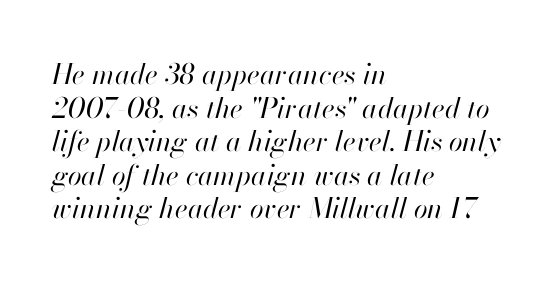
Think standard paragraph weight, or any step lighter than that. Spacing verdict: proportional, widths tailored to each character. Inter-character spacing is left at the font's built-in metrics. Posture: slanted. If you drew a ruler down the left edge, every line would touch it. Check under the words: just untouched page.
